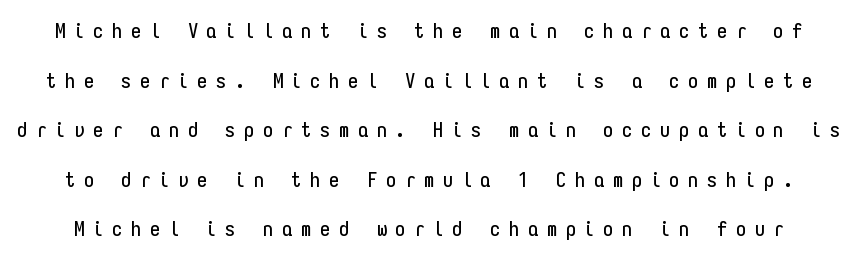
Q: Is the text italic (slanted)? A: No, it is upright.
Q: Is the text underlined? A: No.
Q: Is the spacing between letters normal or unusually wide? A: Unusually wide.
Q: Is the spacing between lines tight, normal or loose? A: Loose.
